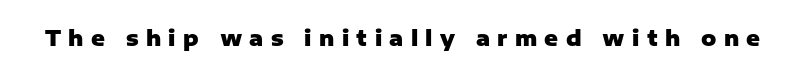
Q: Is the text bold? A: Yes.
Q: Is the text italic (slanted)? A: No, it is upright.
Q: Is the text underlined? A: No.
Q: Is the spacing between letters normal or unusually wide? A: Unusually wide.
